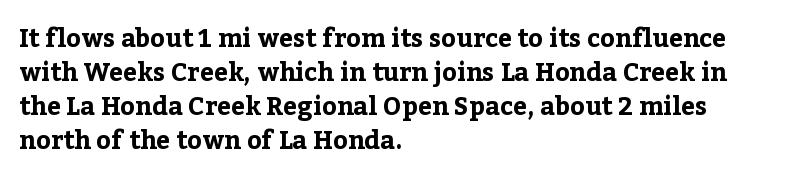
Just letters on the line, the space beneath them empty. No italicization has been applied; the sample stays upright. The rows are spaced the way most documents space them. The glyphs have the mass of a bold cut. Look at the tracking — it's just the regular setting, nothing added. Each line starts at the same left margin while the right side varies.
